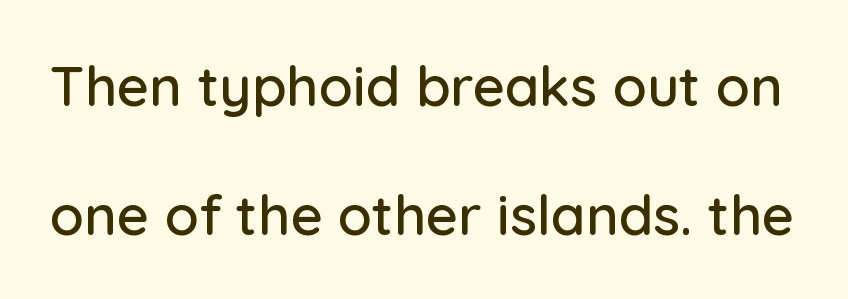
Q: Is the text italic (slanted)? A: No, it is upright.
Q: Is the typeface a serif or a sans-serif typeface? A: Sans-serif.
Q: Is the text underlined? A: No.
Q: Is the spacing between letters normal or unusually wide? A: Normal.
Q: Is the spacing between lines tight, normal or loose? A: Loose.
Q: Width (condensed, normal, or wide)? A: Normal.
Q: Stroke contrast? A: Low.
Q: x-height? A: Medium.
Q: Monospaced? A: No.
